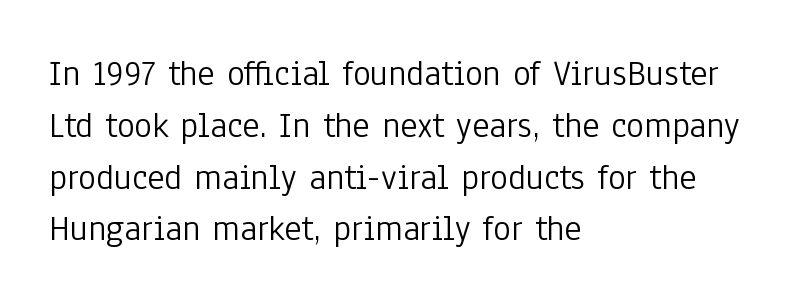
This sample keeps an unexceptional amount of space between lines. Glyph-to-glyph distance matches everyday printed text. The strip under each line holds only bare page. Unlike italic type, these characters show no tilt at all.
